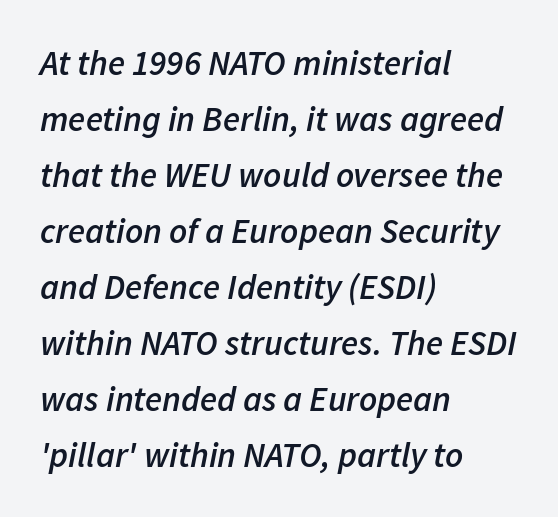
Q: Is the text bold? A: Semi-bold.
Q: Is the text italic (slanted)? A: Yes, it leans right by about 11 degrees.
Q: Is the text underlined? A: No.
Q: How is the paragraph aligned? A: Left-aligned.
Q: Is the spacing between letters normal or unusually wide? A: Normal.
Q: Is the spacing between lines tight, normal or loose? A: Normal.
Q: Width (condensed, normal, or wide)? A: Normal.
Q: Stroke contrast? A: Low.
Q: x-height? A: Medium.
Q: Monospaced? A: No.
